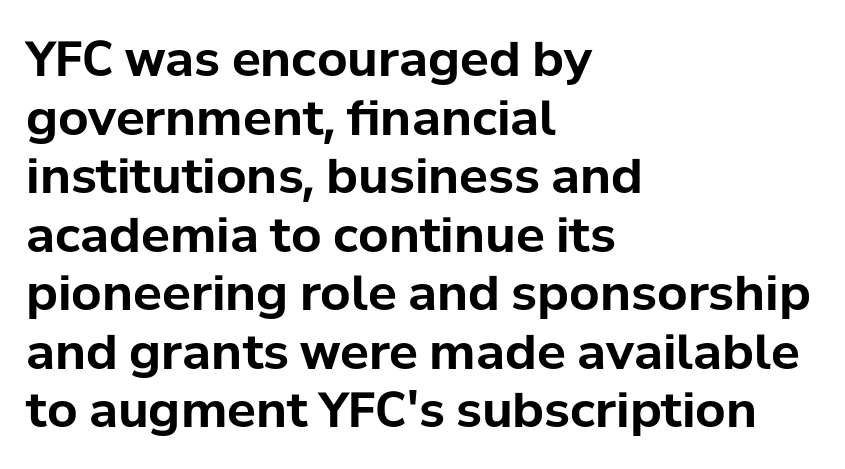
The image shows 48 px bold sans-serif type, upright; set left-aligned, line spacing 1.22x, normal letter spacing, not underlined; low stroke contrast and a medium x-height.
